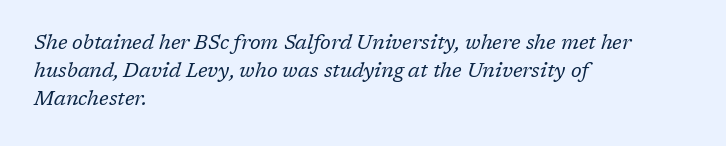
Q: Is the text bold? A: No.
Q: Is the text italic (slanted)? A: Yes, it leans right by about 17 degrees.
Q: Is the text underlined? A: No.
Q: How is the paragraph aligned? A: Left-aligned.
Q: Is the spacing between letters normal or unusually wide? A: Normal.
Q: Is the spacing between lines tight, normal or loose? A: Normal.
